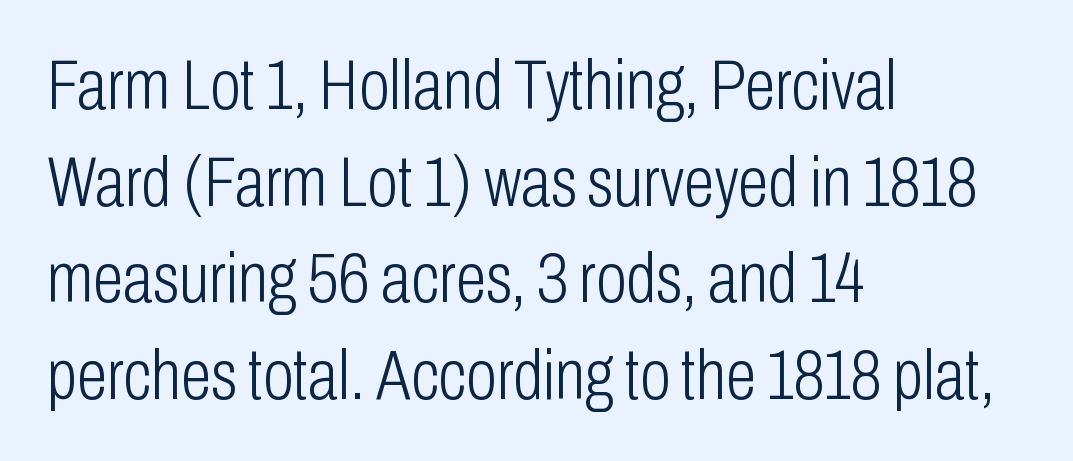
Q: Is the text bold? A: No.
Q: Is the text italic (slanted)? A: No, it is upright.
Q: Is the typeface a serif or a sans-serif typeface? A: Sans-serif.
Q: Is the text underlined? A: No.
Q: How is the paragraph aligned? A: Left-aligned.
Q: Is the spacing between letters normal or unusually wide? A: Normal.
Q: Is the spacing between lines tight, normal or loose? A: Normal.
Q: Width (condensed, normal, or wide)? A: Condensed.
Q: Stroke contrast? A: Low.
Q: x-height? A: Medium.
Q: Monospaced? A: No.
